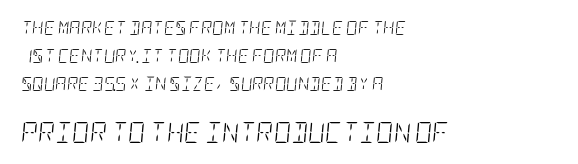
No heavy texture on the line: the type isn't bold. The typography opts for an oblique posture over an upright one. One-word summary of the alignment: left. Typesetter's note — lower block bumped up in size, upper block left smaller. Between one letter and the next there's only the usual sliver of space. A bare baseline throughout the passage.
